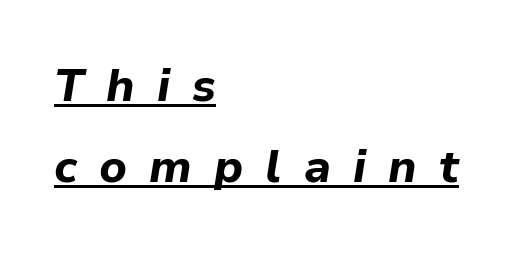
Looks like someone drew a line under every word here. Note the varied advance widths — an 'i' is clearly narrower than an 'm'. How are the letters spaced? Widely, with obvious added tracking. You'd pick this weight for a headline — it's a proper bold. The text block is weighted toward the left margin, trailing off unevenly rightward. The font's italic variant was chosen for this text.
